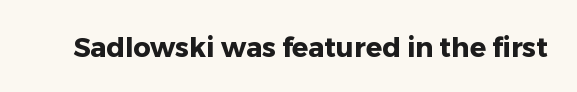
{"italic": "no", "bold": "yes", "underline": "no", "letter_spacing": "normal", "letter_spacing_em": 0.0, "glyph_px": 27}
